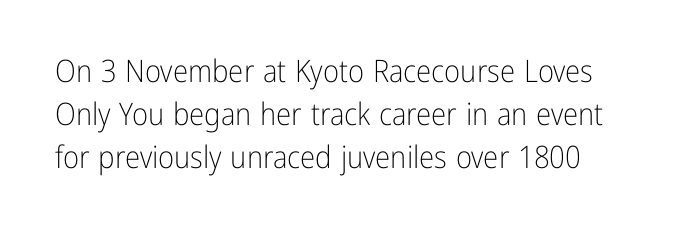
Q: Is the text bold? A: No.
Q: Is the text italic (slanted)? A: No, it is upright.
Q: Is the typeface a serif or a sans-serif typeface? A: Sans-serif.
Q: Is the text underlined? A: No.
Q: How is the paragraph aligned? A: Left-aligned.
Q: Is the spacing between letters normal or unusually wide? A: Normal.
Q: Is the spacing between lines tight, normal or loose? A: Normal.
Q: Width (condensed, normal, or wide)? A: Condensed.
Q: Stroke contrast? A: Low.
Q: x-height? A: Medium.
Q: Monospaced? A: No.
